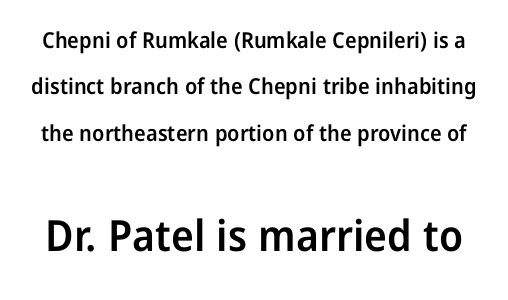
Typographic density is moderately raised because the face is semibold. Is this a fixed-width face? No — the glyphs have proportional, varying widths. The passage shown begins with its smaller block and ends with its larger one. Underlining? Definitely not there. Letterform terminals end flat and unadorned throughout the passage.
